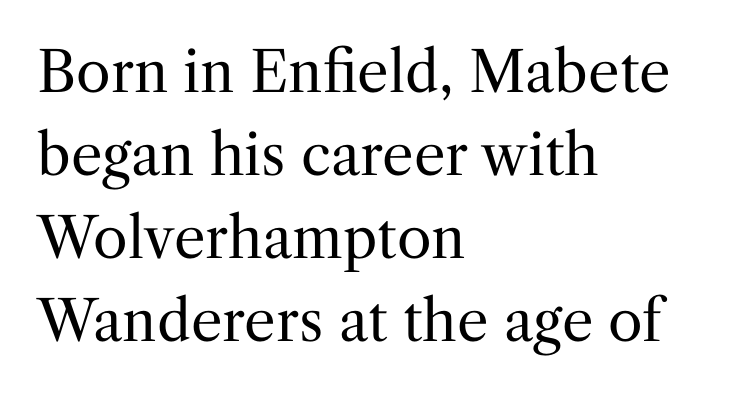
Q: Is the text bold? A: No.
Q: Is the text italic (slanted)? A: No, it is upright.
Q: Is the typeface a serif or a sans-serif typeface? A: Serif.
Q: Is the text underlined? A: No.
Q: How is the paragraph aligned? A: Left-aligned.
Q: Is the spacing between letters normal or unusually wide? A: Normal.
Q: Is the spacing between lines tight, normal or loose? A: Normal.
Q: Width (condensed, normal, or wide)? A: Normal.
Q: Stroke contrast? A: Medium.
Q: x-height? A: Medium.
Q: Monospaced? A: No.
